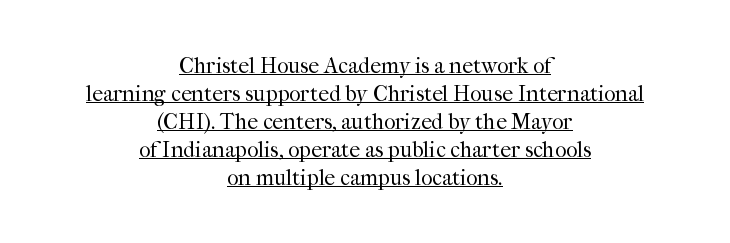
The leading is moderate, giving the passage an even texture. Stroke thickness stays within the range of a standard reading face or lighter. Posture: upright roman. This sample carries an underscore along the baseline area.
